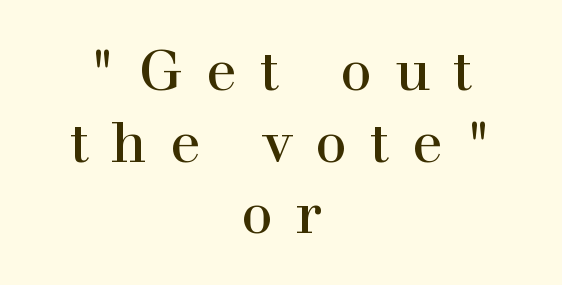
Q: Is the text italic (slanted)? A: No, it is upright.
Q: Is the typeface a serif or a sans-serif typeface? A: Serif.
Q: Is the text underlined? A: No.
Q: How is the paragraph aligned? A: Centered.
Q: Is the spacing between letters normal or unusually wide? A: Unusually wide.
Q: Is the spacing between lines tight, normal or loose? A: Normal.
Q: Width (condensed, normal, or wide)? A: Normal.
Q: x-height? A: Medium.
Q: Monospaced? A: No.
